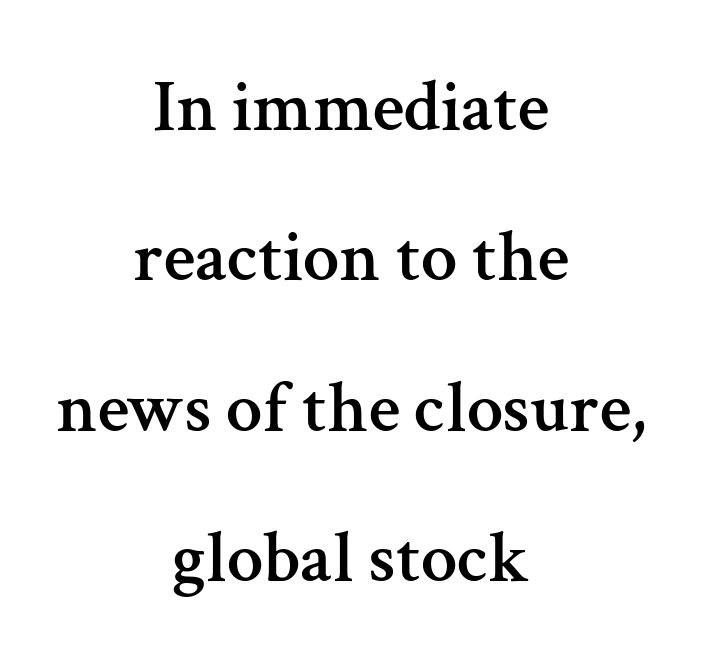
The image shows 73 px serif type, upright; set centered, loose line spacing (2.06x), normal letter spacing, not underlined; medium stroke contrast and a medium x-height.
